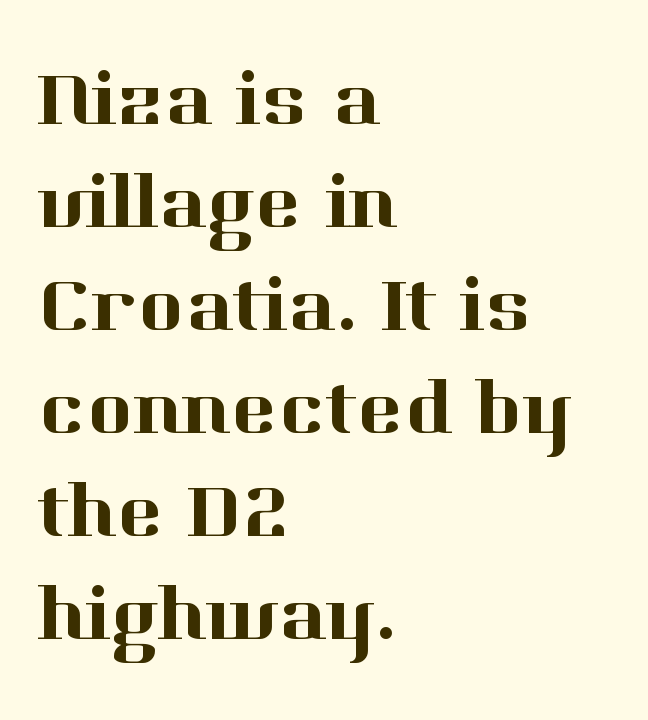
{"serif": "yes", "italic": "no", "width": "normal", "stroke_contrast": "high", "x_height": "medium", "monospaced": "no", "underline": "no", "align": "left", "line_spacing": "normal", "line_spacing_ratio": 1.32, "letter_spacing": "normal", "letter_spacing_em": 0.0, "glyph_px": 78}
